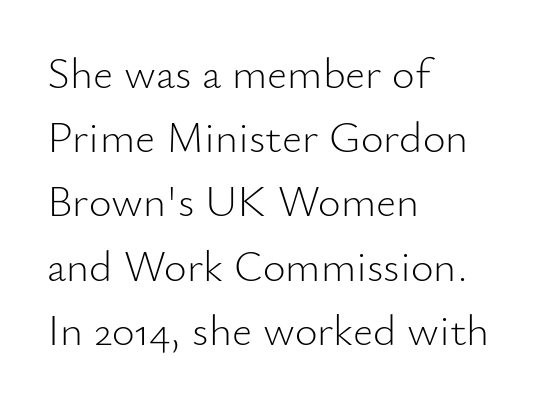
Q: Is the text bold? A: No.
Q: Is the text italic (slanted)? A: No, it is upright.
Q: Is the typeface a serif or a sans-serif typeface? A: Sans-serif.
Q: Is the text underlined? A: No.
Q: How is the paragraph aligned? A: Left-aligned.
Q: Is the spacing between letters normal or unusually wide? A: Normal.
Q: Is the spacing between lines tight, normal or loose? A: Normal.
Q: Width (condensed, normal, or wide)? A: Normal.
Q: Stroke contrast? A: Low.
Q: x-height? A: Small.
Q: Monospaced? A: No.
